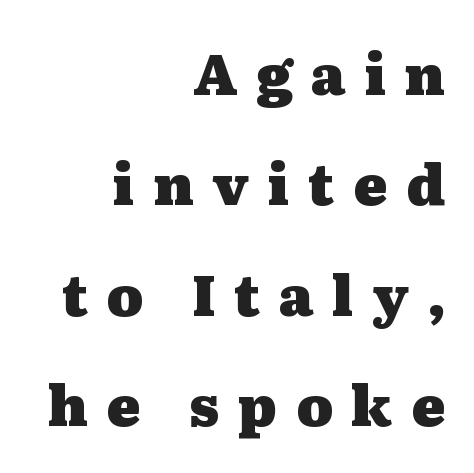
Q: Is the text bold? A: Yes.
Q: Is the text italic (slanted)? A: No, it is upright.
Q: Is the typeface a serif or a sans-serif typeface? A: Serif.
Q: Is the text underlined? A: No.
Q: How is the paragraph aligned? A: Right-aligned.
Q: Is the spacing between letters normal or unusually wide? A: Unusually wide.
Q: Is the spacing between lines tight, normal or loose? A: Loose.
Q: Width (condensed, normal, or wide)? A: Wide.
Q: Stroke contrast? A: Medium.
Q: x-height? A: Medium.
Q: Monospaced? A: No.
